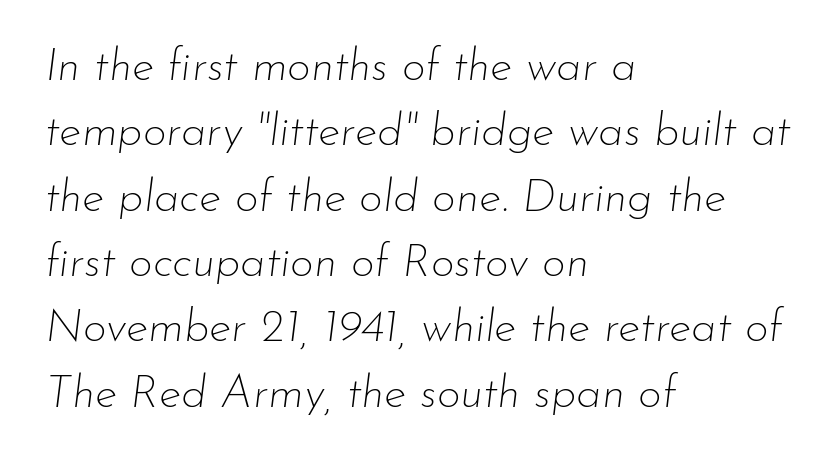
The axis of the letterforms is tilted away from vertical. No extra ink here — the face is not bold. Words float on clear page, feet unadorned. Standard letterfit; no display-style spreading of the glyphs. Successive baselines arrive at the customary interval.
